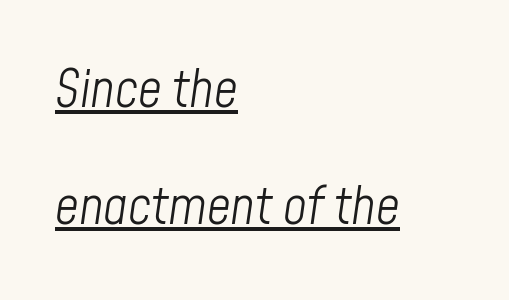
{"italic": "yes", "lean": "right", "slant_degrees": 8, "bold": "no", "weight": "light", "width": "condensed", "stroke_contrast": "low", "x_height": "medium", "monospaced": "no", "underline": "yes", "align": "left", "line_spacing": "loose", "line_spacing_ratio": 2.25, "letter_spacing": "normal", "letter_spacing_em": 0.0, "glyph_px": 52}
